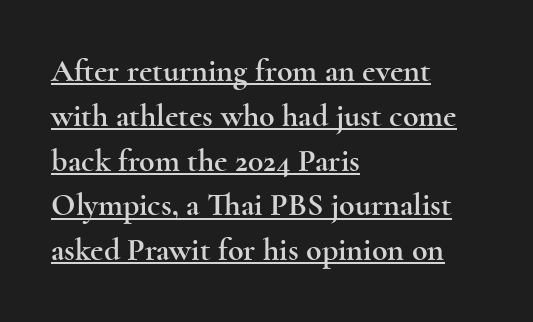
The rendering uses natural spacing where letterforms have individual widths. A roman cut, with each character standing at attention. The passage shown is underscored from start to finish. Old-style or modern, the face here clearly has serifs. Which margin do the lines hug? The left one — the right edge is uneven.
